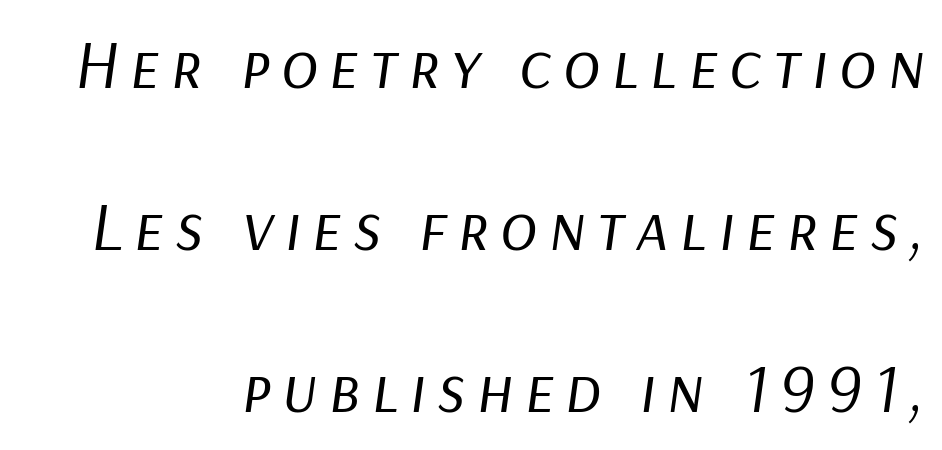
{"italic": "yes", "lean": "right", "slant_degrees": 9, "bold": "no", "weight": "regular", "width": "normal", "stroke_contrast": "low", "x_height": "medium", "monospaced": "no", "underline": "no", "align": "right", "line_spacing": "loose", "line_spacing_ratio": 2.35, "glyph_px": 69}
